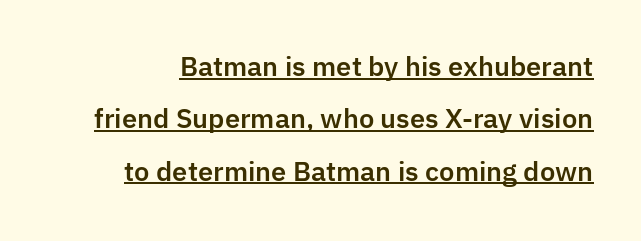
Q: Is the text italic (slanted)? A: No, it is upright.
Q: Is the text underlined? A: Yes.
Q: Is the spacing between letters normal or unusually wide? A: Normal.
Q: Is the spacing between lines tight, normal or loose? A: Loose.
